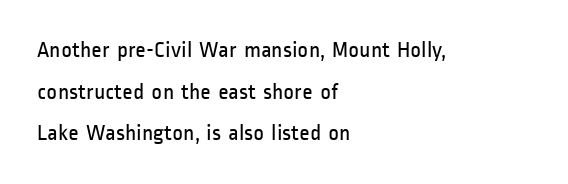
Q: Is the text bold? A: No.
Q: Is the text italic (slanted)? A: No, it is upright.
Q: Is the text underlined? A: No.
Q: How is the paragraph aligned? A: Left-aligned.
Q: Is the spacing between letters normal or unusually wide? A: Normal.
